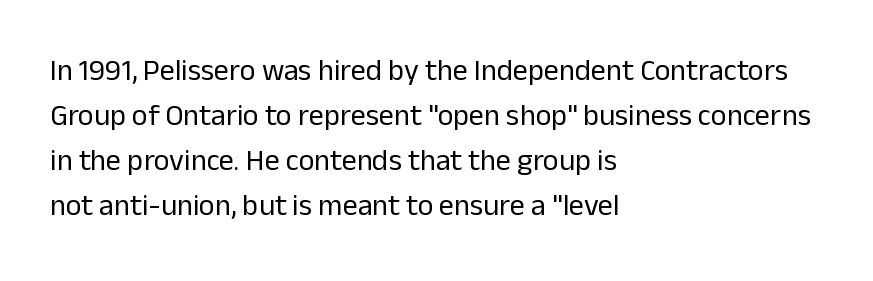
The image shows 30 px regular-weight sans-serif type, upright; set left-aligned, normal line spacing (1.5x), normal letter spacing, not underlined; low stroke contrast and a medium x-height.
